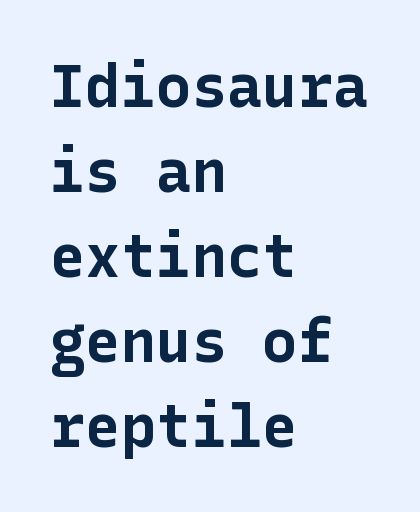
Q: Is the text bold? A: Yes.
Q: Is the text italic (slanted)? A: No, it is upright.
Q: Is the typeface a serif or a sans-serif typeface? A: Sans-serif.
Q: Is the text underlined? A: No.
Q: How is the paragraph aligned? A: Left-aligned.
Q: Is the spacing between letters normal or unusually wide? A: Normal.
Q: Is the spacing between lines tight, normal or loose? A: Normal.
Q: Width (condensed, normal, or wide)? A: Normal.
Q: Stroke contrast? A: Low.
Q: x-height? A: Medium.
